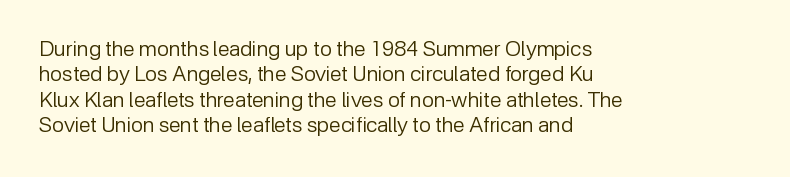
{"italic": "no", "bold": "no", "underline": "no", "align": "left", "line_spacing_ratio": 1.21, "letter_spacing": "normal", "letter_spacing_em": 0.0, "glyph_px": 21}
